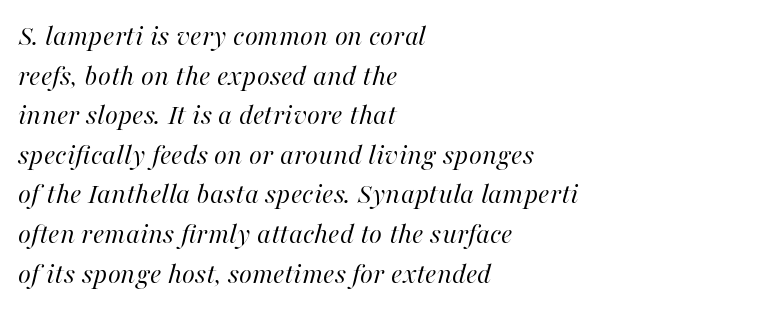
Q: Is the text bold? A: No.
Q: Is the text italic (slanted)? A: Yes, it leans right by about 16 degrees.
Q: Is the text underlined? A: No.
Q: How is the paragraph aligned? A: Left-aligned.
Q: Is the spacing between letters normal or unusually wide? A: Normal.
Q: Is the spacing between lines tight, normal or loose? A: Normal.
Q: Width (condensed, normal, or wide)? A: Normal.
Q: Stroke contrast? A: High.
Q: x-height? A: Medium.
Q: Monospaced? A: No.
